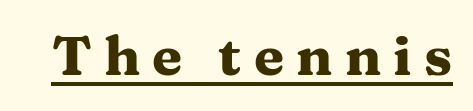
The image shows 55 px heavy, wide serif type, upright; set unusually wide letter spacing (+0.22 em), underlined; medium stroke contrast and a medium x-height.
